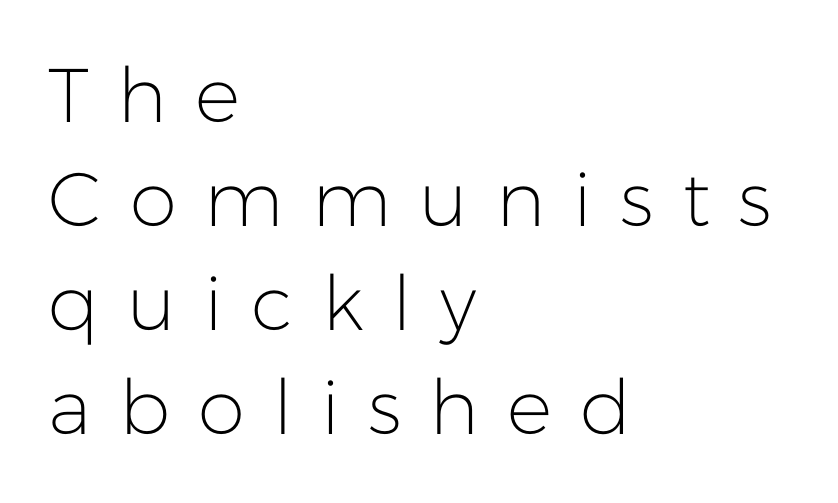
The image shows 76 px light sans-serif type, upright; set left-aligned, normal line spacing (1.37x), unusually wide letter spacing (+0.37 em), not underlined; low stroke contrast and a medium x-height.
